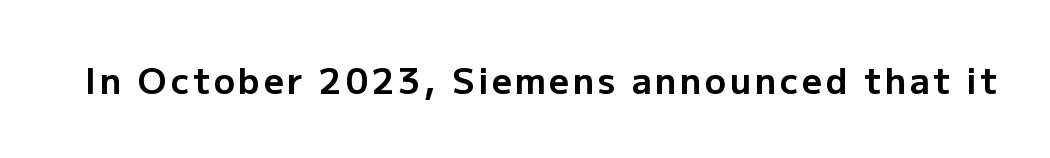
Unlike a traditional serif, this face leaves its strokes unadorned. This sample uses an upright cut, with every glyph sitting square on the baseline. A bare baseline throughout the passage. Do the characters align in a grid? No, the font is proportional. Bold? Absolutely — the strokes are thick and heavy.
